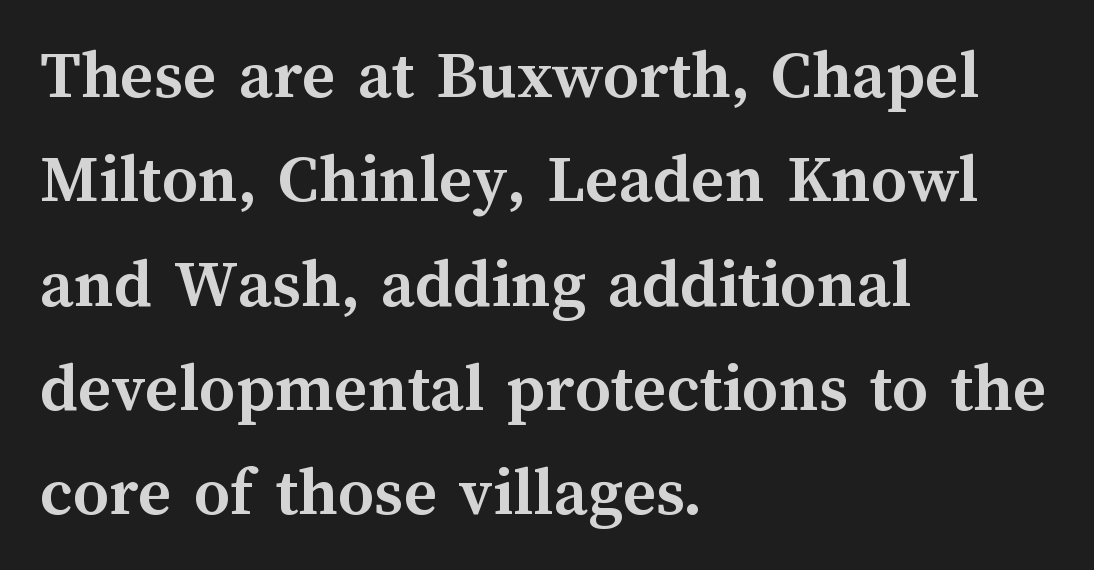
Q: Is the text bold? A: Yes.
Q: Is the text italic (slanted)? A: No, it is upright.
Q: Is the text underlined? A: No.
Q: How is the paragraph aligned? A: Left-aligned.
Q: Is the spacing between letters normal or unusually wide? A: Normal.
Q: Is the spacing between lines tight, normal or loose? A: Normal.
Q: Width (condensed, normal, or wide)? A: Normal.
Q: Stroke contrast? A: Medium.
Q: x-height? A: Medium.
Q: Monospaced? A: No.
